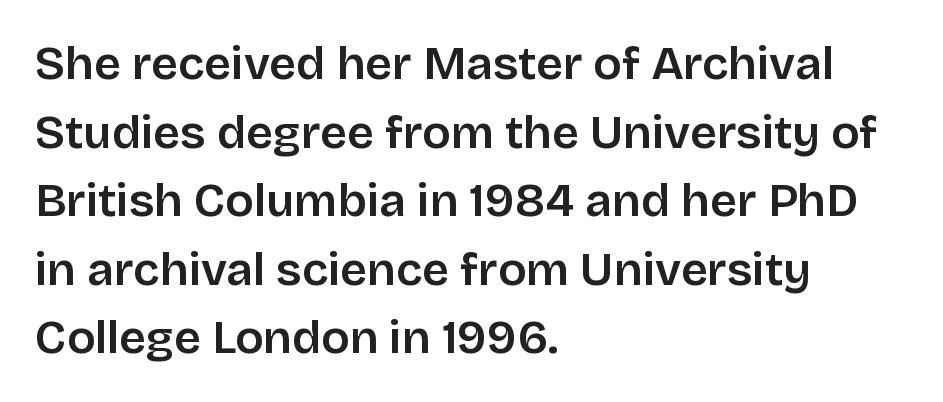
Type without underlining. Is this a fixed-width face? No — the glyphs have proportional, varying widths. Nothing sits at the stroke ends, so this counts as sans-serif. Which margin do the lines hug? The left one — the right edge is uneven.
